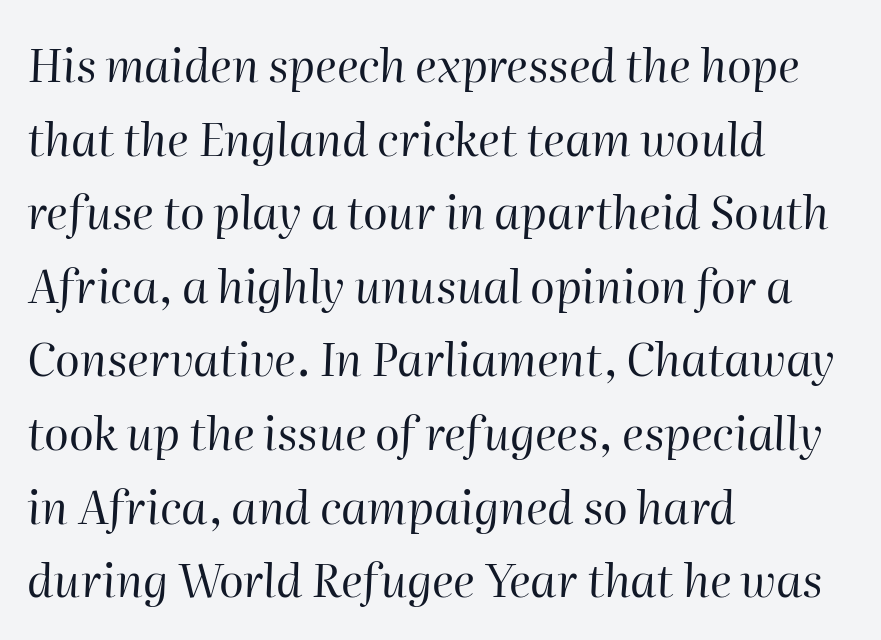
The image shows 46 px regular-weight type, italic (leaning right); set left-aligned, normal line spacing (1.6x), normal letter spacing, not underlined; high stroke contrast and a medium x-height.
